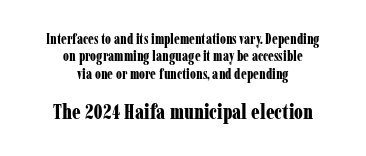
Q: Is the text bold? A: Yes.
Q: Is the text italic (slanted)? A: No, it is upright.
Q: Is the text underlined? A: No.
Q: How is the paragraph aligned? A: Centered.
Q: Is the spacing between letters normal or unusually wide? A: Normal.
Q: Is the spacing between lines tight, normal or loose? A: Normal.
Q: Which block of text is set in a larger size, the first (top) or the second (bottom)? A: The second (bottom) one.
